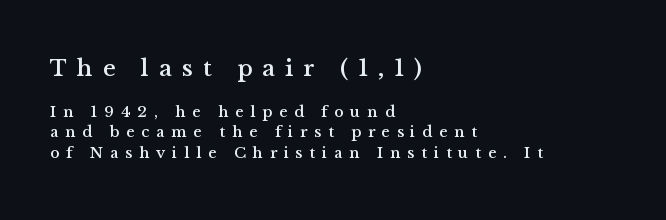
The image shows 24 px text type, upright; set left-aligned, normal line spacing (1.28x), unusually wide letter spacing (+0.42 em), not underlined; the first (top) block is 1.5x larger.
